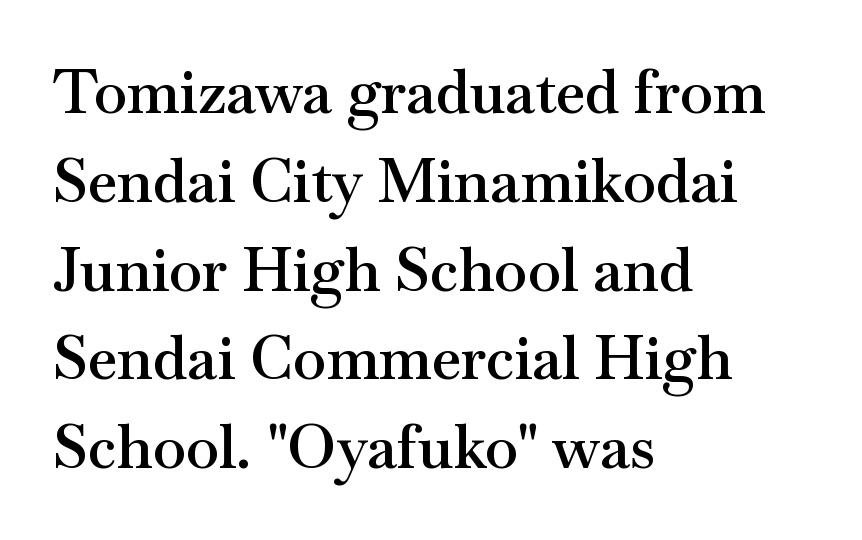
The image shows 60 px semibold, wide serif type, upright; set left-aligned, normal line spacing (1.48x), normal letter spacing, not underlined; medium stroke contrast and a small x-height.
